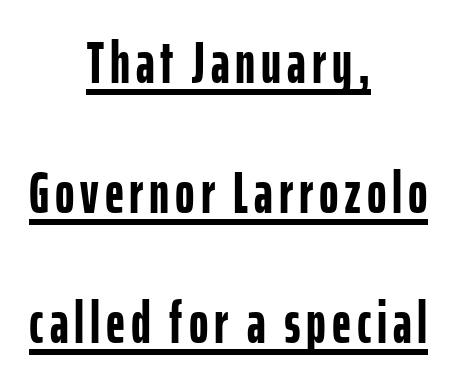
Beneath each row of characters lies a ruled line. The characters look thick and weighty, a clear bold. This sample has the flowing, uneven cadence of proportional lettering. The lettering stays uniformly vertical, giving the passage a roman look.
